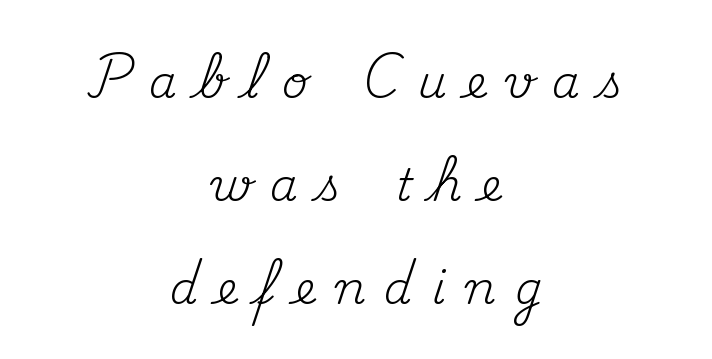
Q: Is the text bold? A: No.
Q: Is the text italic (slanted)? A: Yes.
Q: Is the typeface a serif or a sans-serif typeface? A: Serif.
Q: Is the text underlined? A: No.
Q: How is the paragraph aligned? A: Centered.
Q: Is the spacing between letters normal or unusually wide? A: Unusually wide.
Q: Is the spacing between lines tight, normal or loose? A: Loose.
Q: Width (condensed, normal, or wide)? A: Normal.
Q: Stroke contrast? A: Medium.
Q: x-height? A: Small.
Q: Monospaced? A: No.
